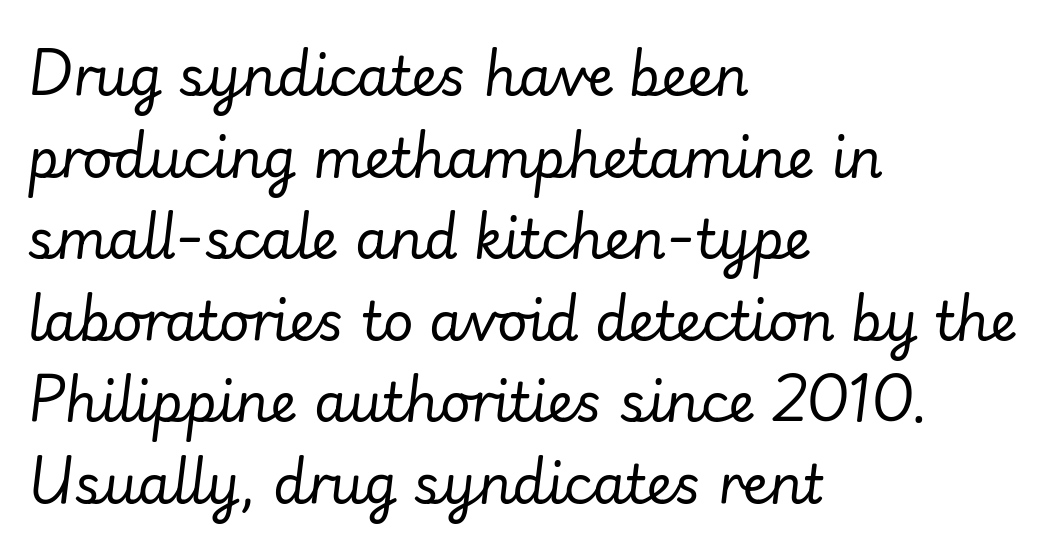
It's the slanting kind of type. Honestly, the row spacing looks completely unremarkable. No word sits above an underline. Stem width sits at or under what a default text font uses.
